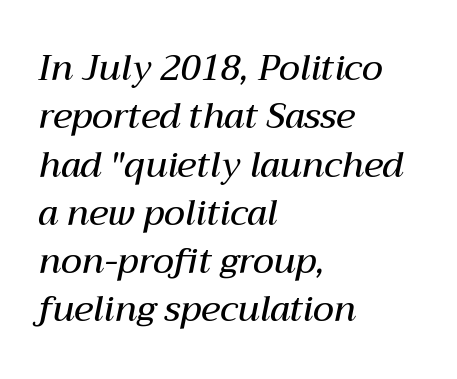
Q: Is the text bold? A: Semi-bold.
Q: Is the text italic (slanted)? A: Yes, it leans right by about 12 degrees.
Q: Is the text underlined? A: No.
Q: How is the paragraph aligned? A: Left-aligned.
Q: Is the spacing between letters normal or unusually wide? A: Normal.
Q: Is the spacing between lines tight, normal or loose? A: Normal.
Q: Width (condensed, normal, or wide)? A: Normal.
Q: Stroke contrast? A: Medium.
Q: x-height? A: Medium.
Q: Monospaced? A: No.
